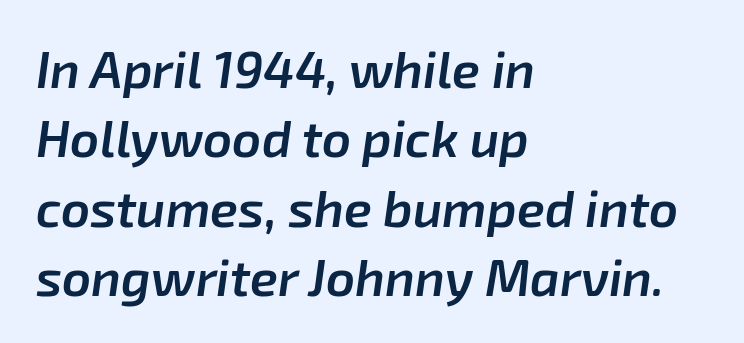
Normally led — the rows are evenly, conventionally spaced. The specimen reads as italic at a glance. Casual observation: everything's shoved over to the left. Words appear dense and cohesive because spacing is normal. This sample has the flowing, uneven cadence of proportional lettering. Firm but not heavy-handed strokes: this text is semibold.
